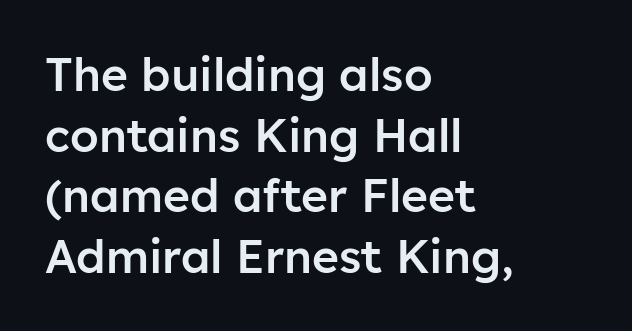
Q: Is the text bold? A: Semi-bold.
Q: Is the text italic (slanted)? A: No, it is upright.
Q: Is the typeface a serif or a sans-serif typeface? A: Sans-serif.
Q: Is the text underlined? A: No.
Q: How is the paragraph aligned? A: Left-aligned.
Q: Is the spacing between letters normal or unusually wide? A: Normal.
Q: Is the spacing between lines tight, normal or loose? A: Normal.
Q: Width (condensed, normal, or wide)? A: Normal.
Q: Stroke contrast? A: Low.
Q: x-height? A: Medium.
Q: Monospaced? A: No.
